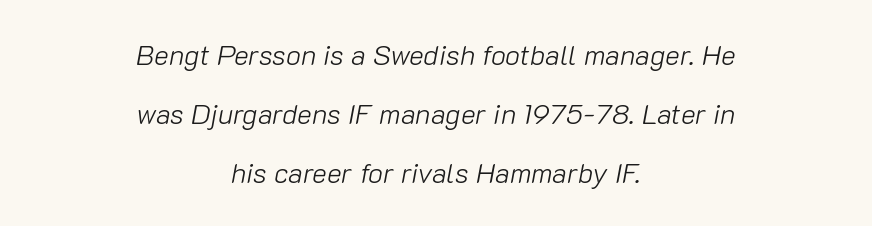
Descenders are the only things crossing below the line. Compared with a flush-left layout, this one balances lines on the center instead. The type is set solid horizontally, with unmodified tracking. These lines were composed using italics.
